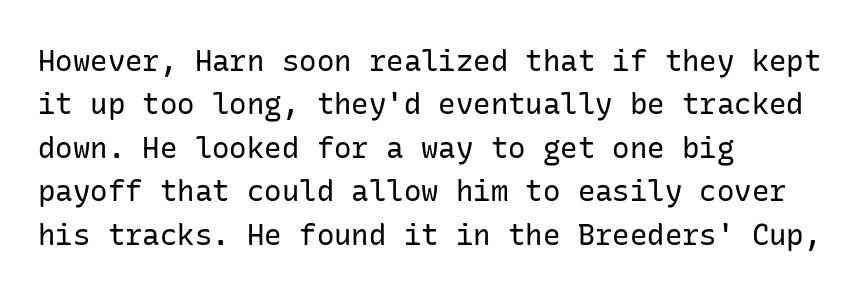
Ordinary non-slanted type is in use. Inter-character spacing is left at the font's built-in metrics. The typeface chosen for these lines omits serifs. Baseline-to-baseline distance is the conventional proportion of letter height. Descenders are the only things crossing below the line.
